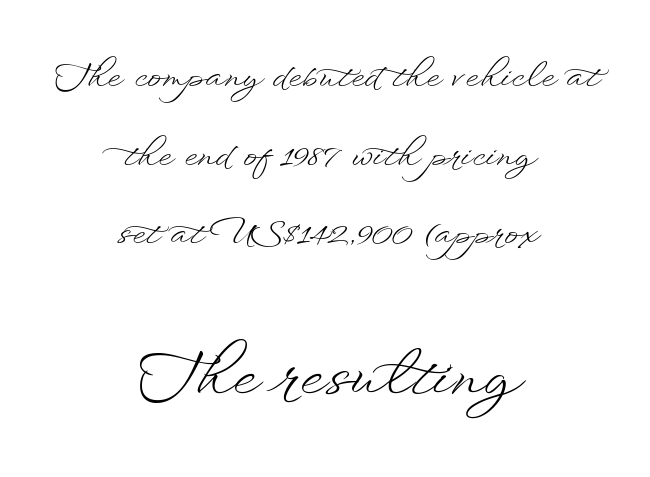
Q: Is the text bold? A: No.
Q: Is the text italic (slanted)? A: Yes.
Q: Is the text underlined? A: No.
Q: How is the paragraph aligned? A: Centered.
Q: Is the spacing between letters normal or unusually wide? A: Normal.
Q: Is the spacing between lines tight, normal or loose? A: Loose.
Q: Which block of text is set in a larger size, the first (top) or the second (bottom)? A: The second (bottom) one.
Q: Width (condensed, normal, or wide)? A: Wide.
Q: Stroke contrast? A: Low.
Q: x-height? A: Small.
Q: Monospaced? A: No.
